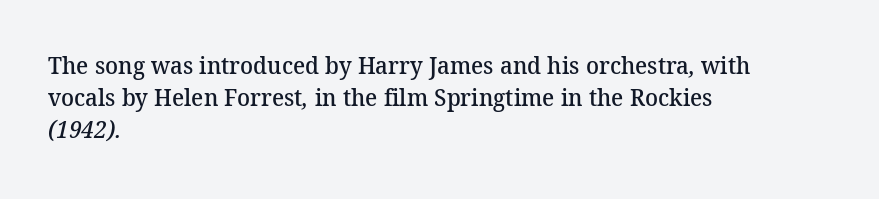
Q: Is the text bold? A: Semi-bold.
Q: Is the text underlined? A: No.
Q: How is the paragraph aligned? A: Left-aligned.
Q: Is the spacing between letters normal or unusually wide? A: Normal.
Q: Is the spacing between lines tight, normal or loose? A: Normal.
